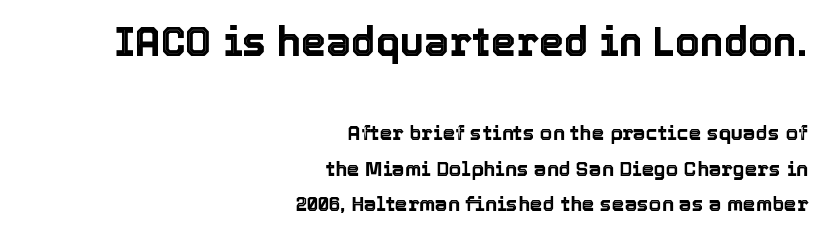
Proportional: the letters do not fall into vertical columns. Ascenders rise straight up at ninety degrees. The type is set solid horizontally, with unmodified tracking. Is the lower block the larger one? No — the upper block carries the bigger type.
